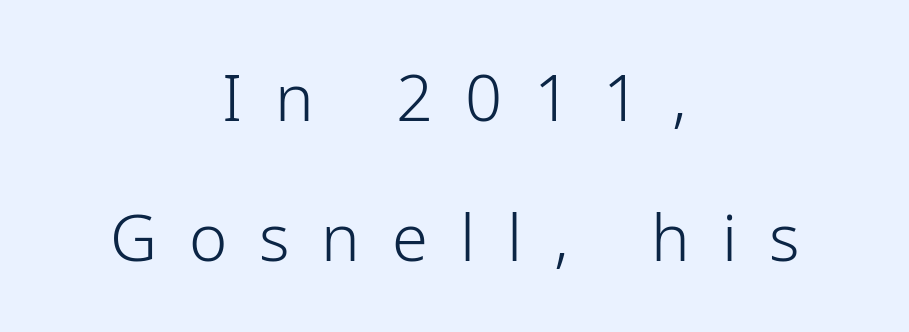
The image shows 65 px light sans-serif type, upright; set centered, loose line spacing (2.15x), unusually wide letter spacing (+0.49 em), not underlined; low stroke contrast and a medium x-height.
